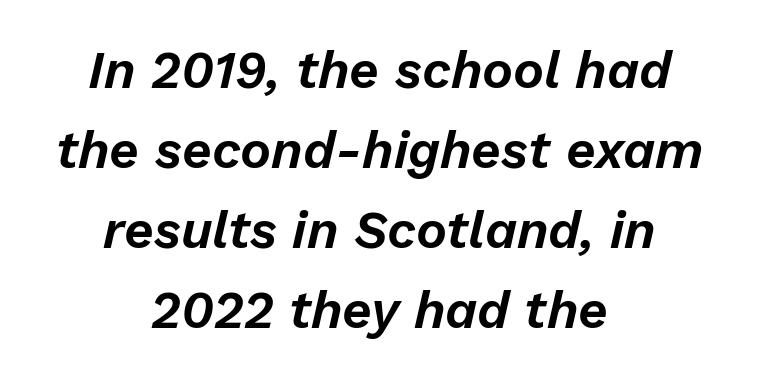
Q: Is the text italic (slanted)? A: Yes, it leans right by about 13 degrees.
Q: Is the text underlined? A: No.
Q: How is the paragraph aligned? A: Centered.
Q: Is the spacing between letters normal or unusually wide? A: Normal.
Q: Is the spacing between lines tight, normal or loose? A: Normal.
Q: Width (condensed, normal, or wide)? A: Normal.
Q: Stroke contrast? A: Low.
Q: x-height? A: Medium.
Q: Monospaced? A: No.
